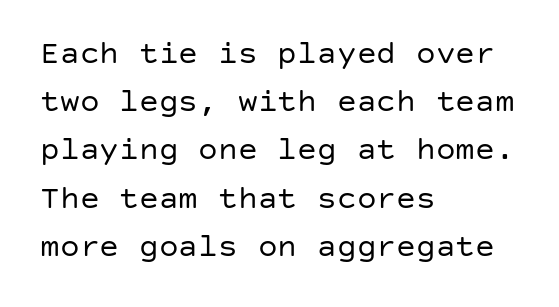
The text block is weighted toward the left margin, trailing off unevenly rightward. To sum up the face: it is a sans, with no serifs. Clear beneath every line of the passage. Every stem runs plumb, perpendicular to the baseline.
